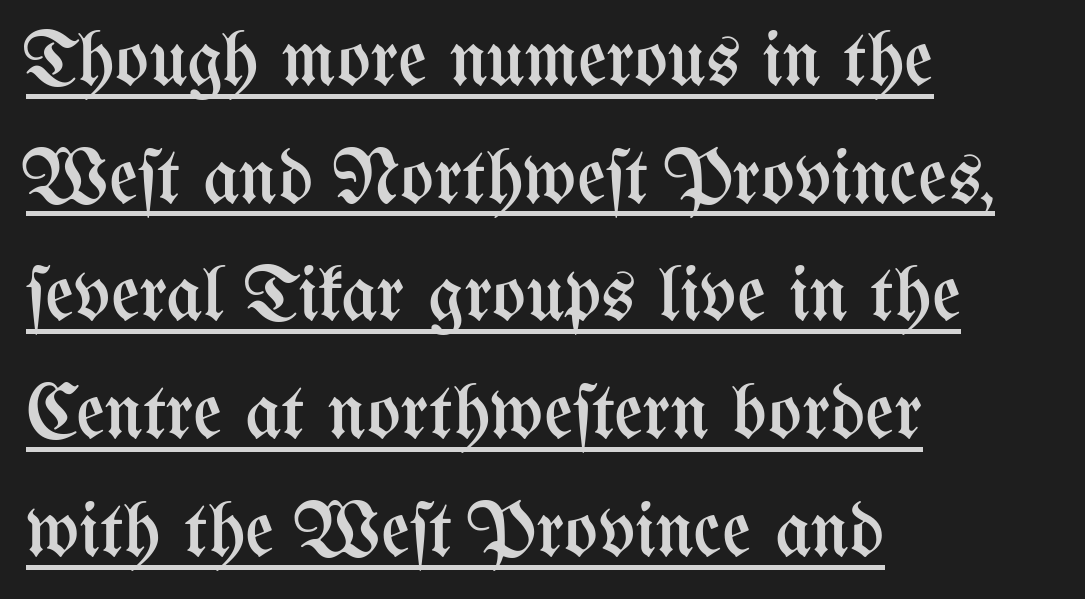
Q: Is the text bold? A: No.
Q: Is the text italic (slanted)? A: No, it is upright.
Q: Is the text underlined? A: Yes.
Q: How is the paragraph aligned? A: Left-aligned.
Q: Is the spacing between letters normal or unusually wide? A: Normal.
Q: Is the spacing between lines tight, normal or loose? A: Normal.
Q: Width (condensed, normal, or wide)? A: Condensed.
Q: Stroke contrast? A: Medium.
Q: x-height? A: Medium.
Q: Monospaced? A: No.
